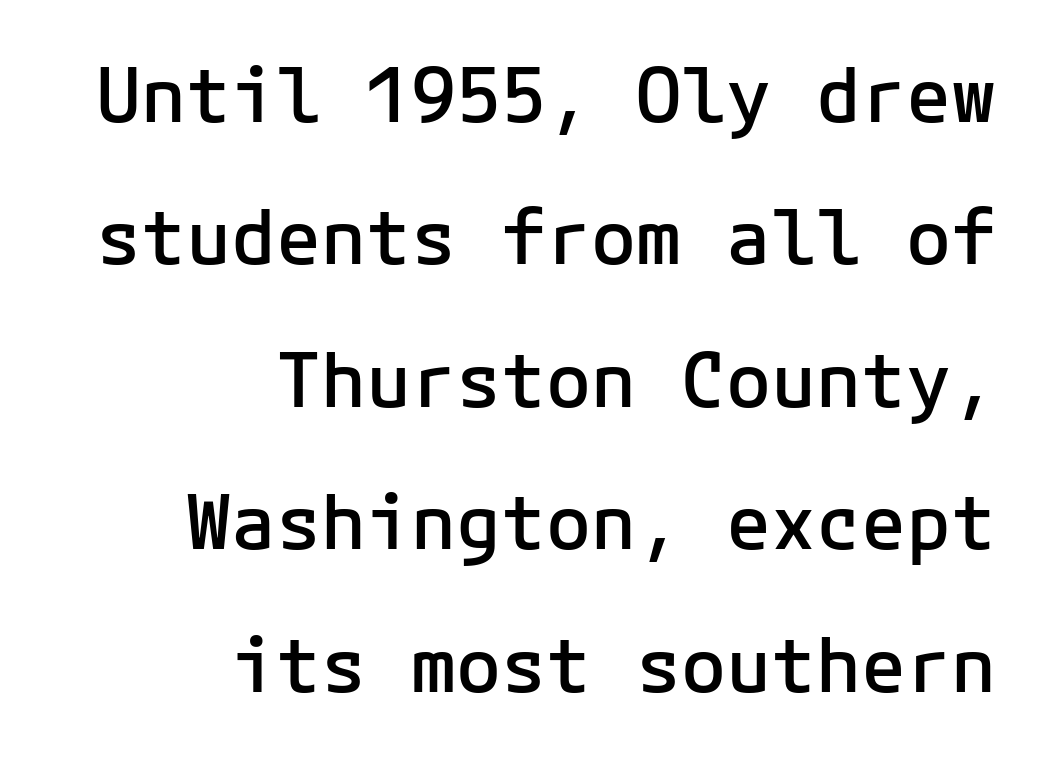
{"serif": "no", "italic": "no", "bold": "semi", "weight": "semibold", "width": "normal", "stroke_contrast": "low", "x_height": "medium", "monospaced": "yes", "underline": "no", "align": "right", "line_spacing": "loose", "line_spacing_ratio": 1.9, "letter_spacing": "normal", "letter_spacing_em": 0.0, "glyph_px": 75}
